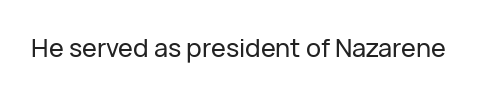
If you drew a line through each stem, it would be perfectly vertical. Characters follow at the spacing the type designer built in. The words here are not underlined.
